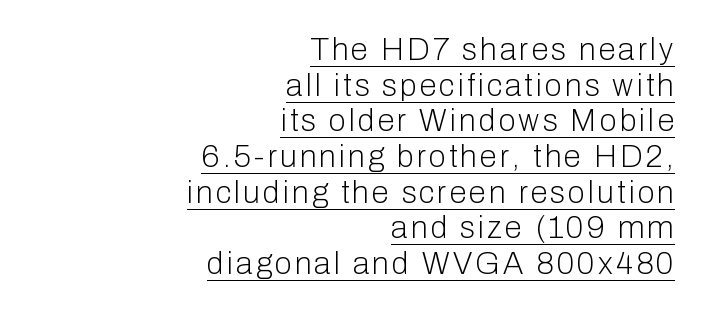
Q: Is the text bold? A: No.
Q: Is the text italic (slanted)? A: No, it is upright.
Q: Is the typeface a serif or a sans-serif typeface? A: Sans-serif.
Q: Is the text underlined? A: Yes.
Q: How is the paragraph aligned? A: Right-aligned.
Q: Is the spacing between lines tight, normal or loose? A: Tight.
Q: Width (condensed, normal, or wide)? A: Normal.
Q: Stroke contrast? A: Low.
Q: x-height? A: Medium.
Q: Monospaced? A: No.
